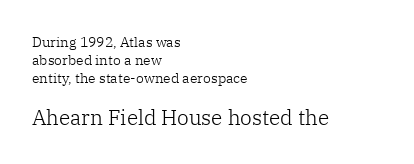
The image shows 21 px text type, upright; set left-aligned, normal line spacing (1.3x), normal letter spacing, not underlined; the second (bottom) block is 1.5x larger.
